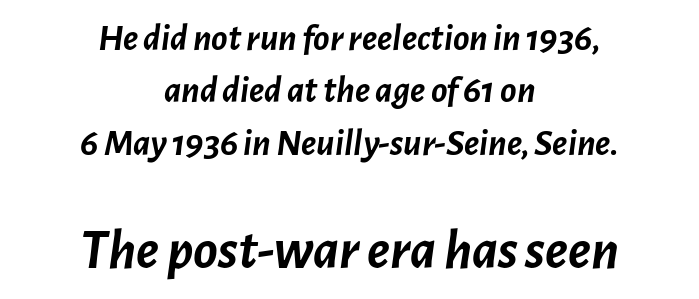
The image shows 57 px semibold type, italic (leaning right); set centered, normal line spacing (1.38x), normal letter spacing, not underlined; the second (bottom) block is 1.5x larger; low stroke contrast and a medium x-height.
